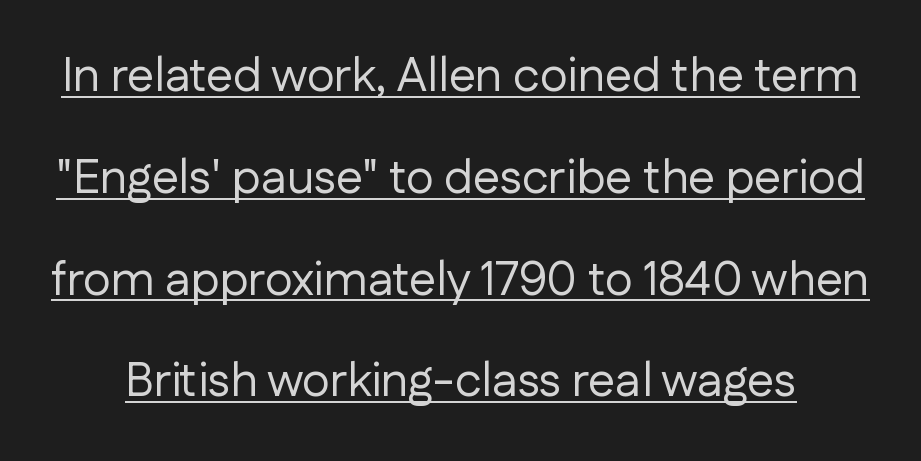
Q: Is the text bold? A: No.
Q: Is the text italic (slanted)? A: No, it is upright.
Q: Is the typeface a serif or a sans-serif typeface? A: Sans-serif.
Q: Is the text underlined? A: Yes.
Q: Is the spacing between letters normal or unusually wide? A: Normal.
Q: Is the spacing between lines tight, normal or loose? A: Loose.
Q: Width (condensed, normal, or wide)? A: Normal.
Q: Stroke contrast? A: Low.
Q: x-height? A: Medium.
Q: Monospaced? A: No.
